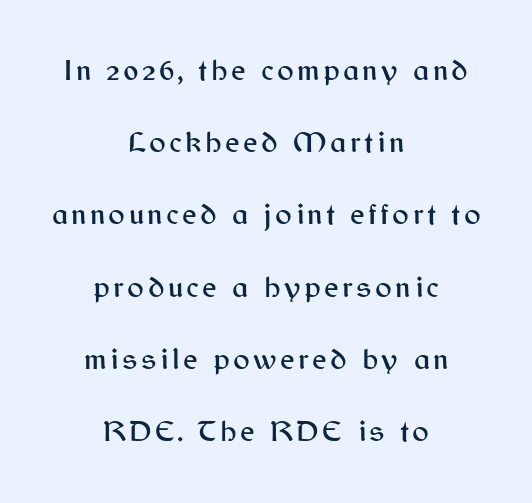
Q: Is the text italic (slanted)? A: No, it is upright.
Q: Is the typeface a serif or a sans-serif typeface? A: Sans-serif.
Q: Is the text underlined? A: No.
Q: How is the paragraph aligned? A: Centered.
Q: Is the spacing between lines tight, normal or loose? A: Loose.
Q: Width (condensed, normal, or wide)? A: Normal.
Q: Stroke contrast? A: Medium.
Q: x-height? A: Medium.
Q: Monospaced? A: No.
